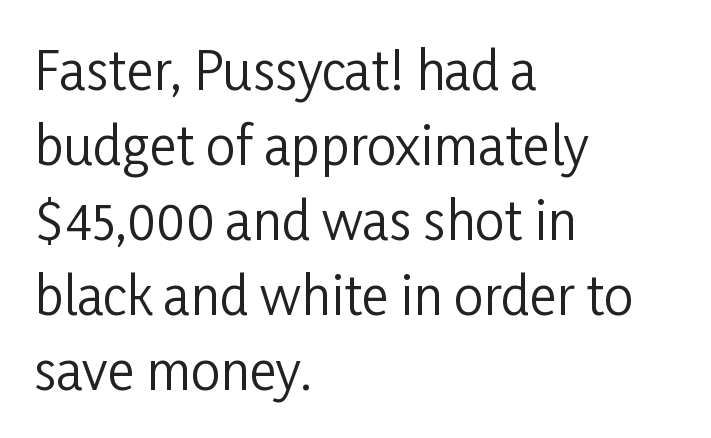
The passage shown has conventional tracking throughout. Regular leading. A light-to-regular cut is what we see here. The glyphs in this specimen are sans serif. Think of a printed novel: that variable character pitch is what you see here. The gap between lines stays unmarked.
